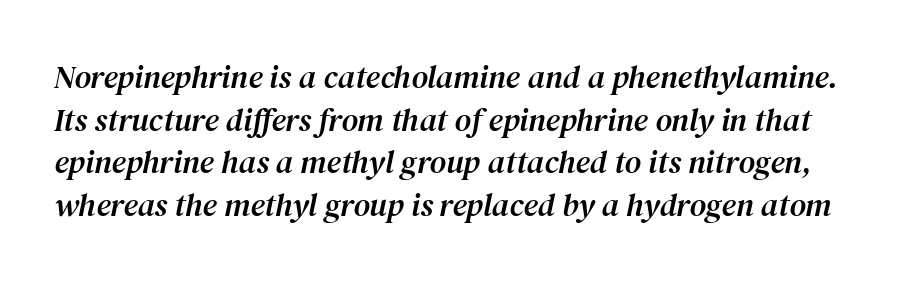
Q: Is the text italic (slanted)? A: Yes, it leans right by about 12 degrees.
Q: Is the typeface a serif or a sans-serif typeface? A: Serif.
Q: Is the text underlined? A: No.
Q: Is the spacing between letters normal or unusually wide? A: Normal.
Q: Is the spacing between lines tight, normal or loose? A: Normal.
Q: Width (condensed, normal, or wide)? A: Normal.
Q: Stroke contrast? A: Medium.
Q: x-height? A: Medium.
Q: Monospaced? A: No.
